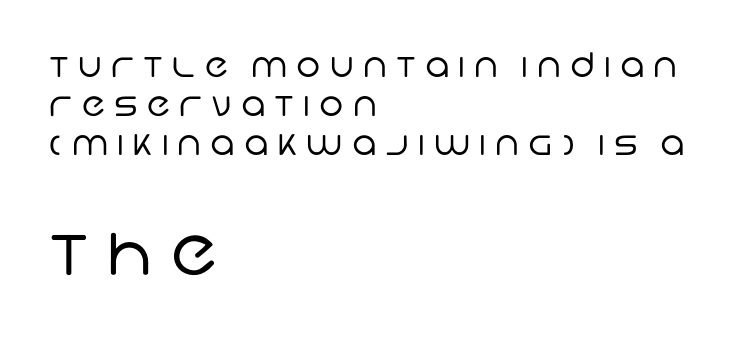
Q: Is the text bold? A: No.
Q: Is the typeface a serif or a sans-serif typeface? A: Sans-serif.
Q: Is the text underlined? A: No.
Q: How is the paragraph aligned? A: Left-aligned.
Q: Is the spacing between letters normal or unusually wide? A: Unusually wide.
Q: Is the spacing between lines tight, normal or loose? A: Tight.
Q: Which block of text is set in a larger size, the first (top) or the second (bottom)? A: The second (bottom) one.
Q: Width (condensed, normal, or wide)? A: Normal.
Q: Stroke contrast? A: Low.
Q: x-height? A: Large.
Q: Monospaced? A: No.
